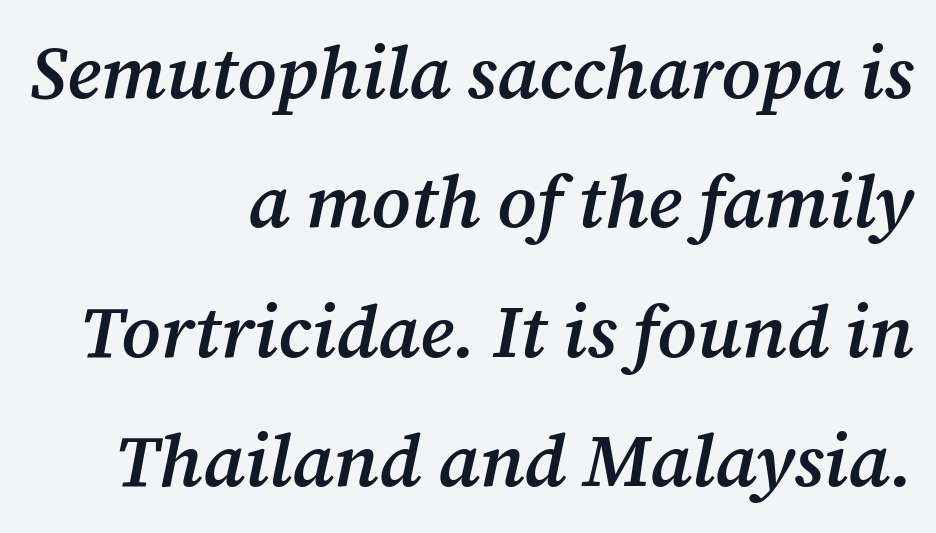
{"serif": "yes", "italic": "yes", "lean": "right", "slant_degrees": 12, "bold": "semi", "weight": "semibold", "width": "normal", "stroke_contrast": "medium", "x_height": "medium", "monospaced": "no", "underline": "no", "align": "right", "line_spacing_ratio": 1.75, "letter_spacing": "normal", "letter_spacing_em": 0.0, "glyph_px": 74}
